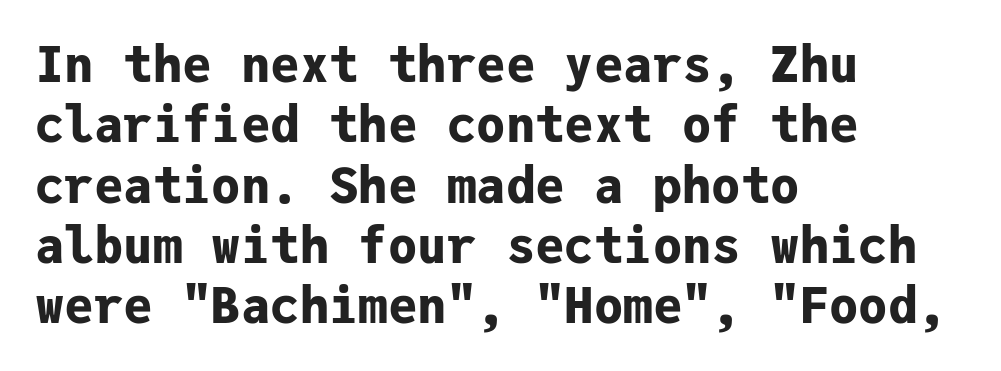
Q: Is the text bold? A: Yes.
Q: Is the text italic (slanted)? A: No, it is upright.
Q: Is the typeface a serif or a sans-serif typeface? A: Sans-serif.
Q: Is the text underlined? A: No.
Q: How is the paragraph aligned? A: Left-aligned.
Q: Is the spacing between letters normal or unusually wide? A: Normal.
Q: Width (condensed, normal, or wide)? A: Normal.
Q: Stroke contrast? A: Low.
Q: x-height? A: Medium.
Q: Monospaced? A: Yes.
